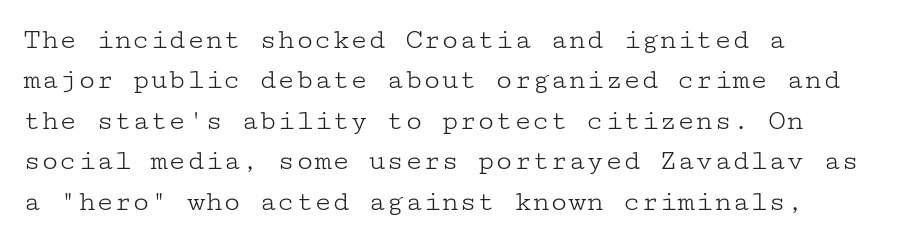
The image shows 30 px light, wide serif type, upright; set left-aligned, normal line spacing (1.35x), normal letter spacing, not underlined; low stroke contrast and a medium x-height.
